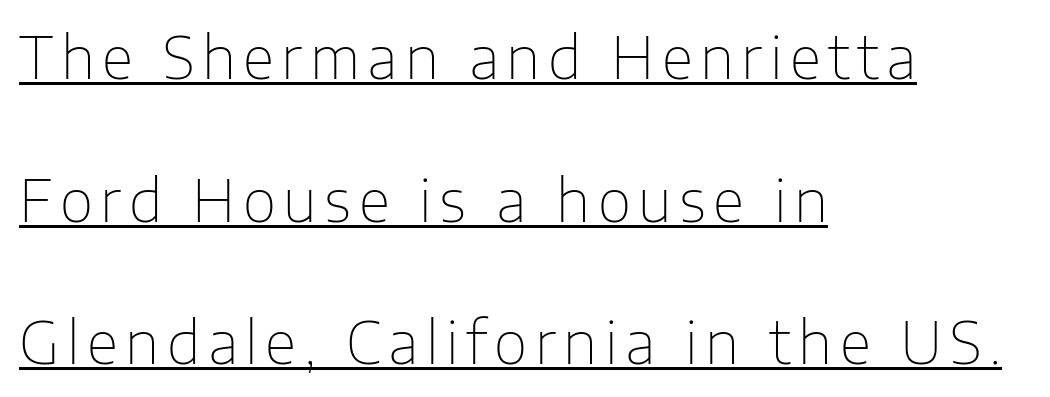
Layout note: lines flush left. Weight: not bold — regular or lighter. These lines stand farther apart than default settings would place them. In designer terms, the underline attribute is active on this setting. If you drew a line through each stem, it would be perfectly vertical. I'd call this a sans setting — the letters go barefoot.
